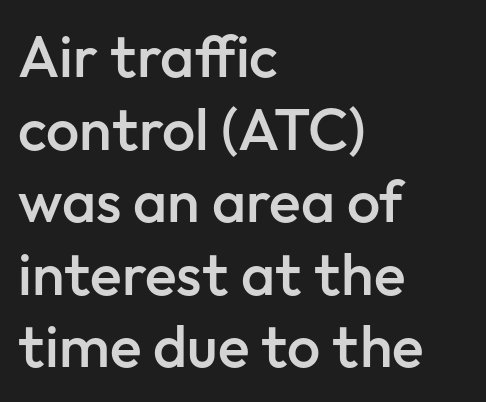
The zone under the glyphs is completely vacant. Do the letters lean? They stand straight. Think of a printed novel: that variable character pitch is what you see here. The rendering keeps characters at their native spacing. Left-aligned paragraph, ragged on the right. Each glyph is drawn with semibold strokes, heavier than normal yet not fully bold.
